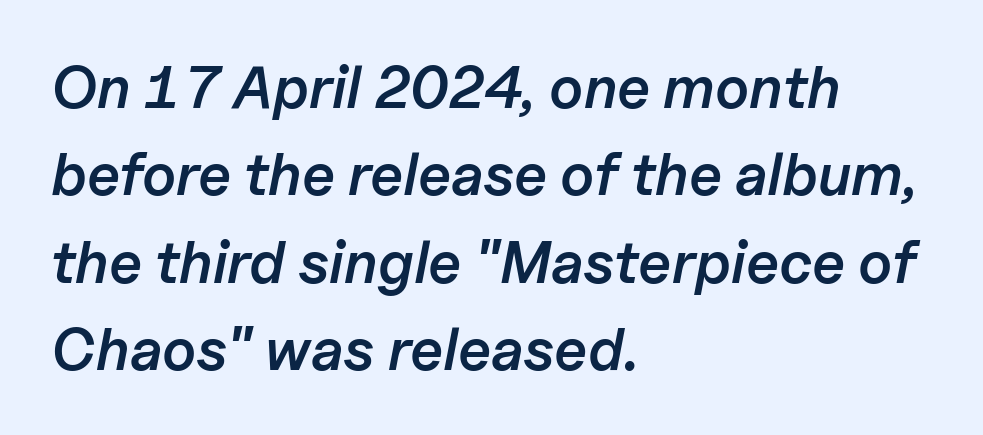
Strokes here are thickened, but only to semibold level. The letters sit at their default tracking, neither squeezed nor spread. Note the varied advance widths — an 'i' is clearly narrower than an 'm'. Is the block centered? No — it sits flush against the left margin. The text carries the slant typical of an italic or oblique font. Descenders are the only things crossing below the line.
